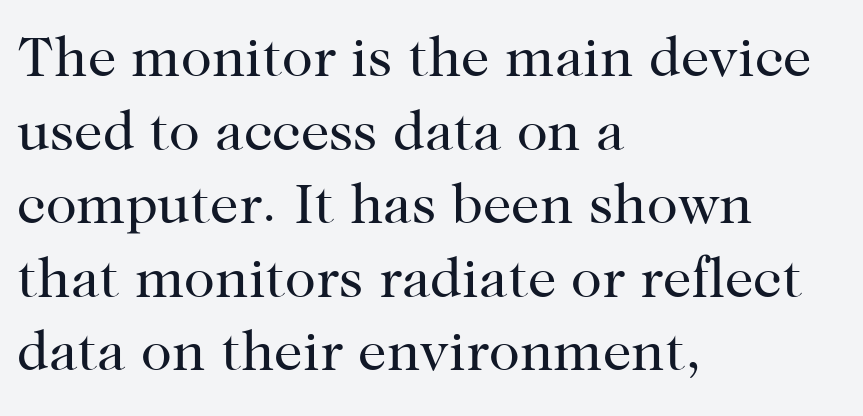
A classic flush-left, rag-right setting is used for this passage. The typeface chosen for these lines features serifs. Short note: letters normally spaced. If you drew a line through each stem, it would be perfectly vertical. Regular leading.
